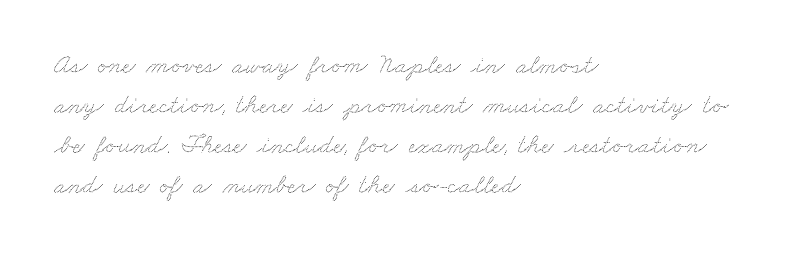
Nobody drew a line under any word here. Horizontal alignment here is leftward, the default for most running prose. The rendering uses a moderate line-height, typical for paragraphs. Tracking here is standard; glyphs follow each other at the usual distance.
